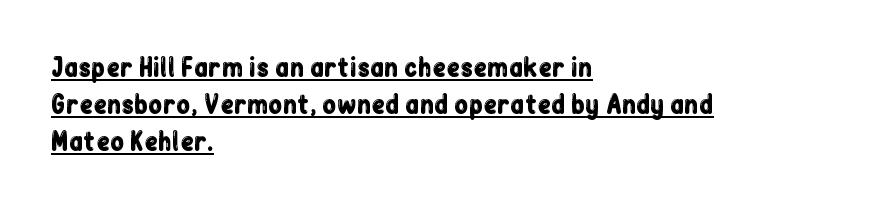
The image shows 25 px text type, upright; set left-aligned, normal line spacing (1.48x), normal letter spacing, underlined.
